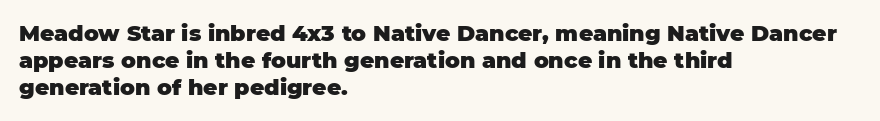
{"italic": "no", "bold": "yes", "underline": "no", "align": "left", "line_spacing_ratio": 1.23, "letter_spacing": "normal", "letter_spacing_em": 0.0, "glyph_px": 22}
